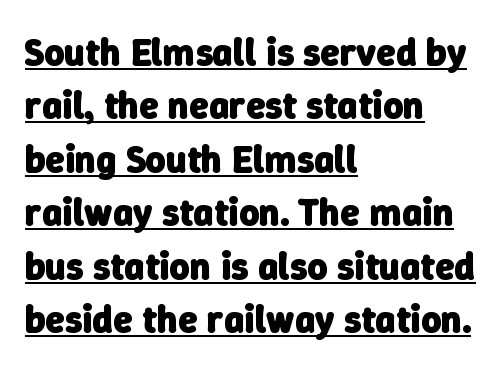
Horizontal alignment here is leftward, the default for most running prose. The horizontal fit of the characters is conventional and even. Horizontal bands of white between lines are of average thickness. Glance below the letters and you will spot a drawn line.
